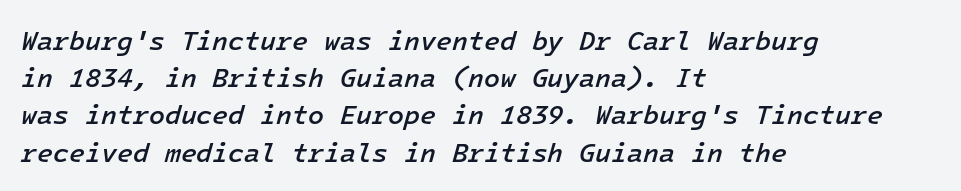
Q: Is the text bold? A: Semi-bold.
Q: Is the text italic (slanted)? A: Yes, it leans right by about 16 degrees.
Q: Is the text underlined? A: No.
Q: How is the paragraph aligned? A: Left-aligned.
Q: Is the spacing between letters normal or unusually wide? A: Normal.
Q: Is the spacing between lines tight, normal or loose? A: Normal.
